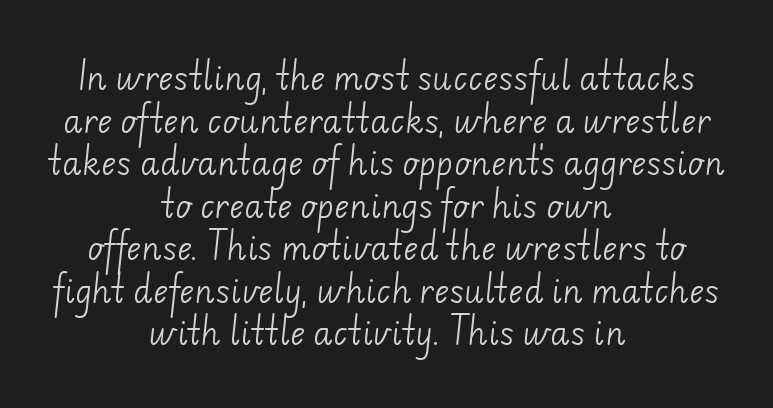
The image shows 32 px light sans-serif type; set centered, normal line spacing (1.33x), normal letter spacing, not underlined; low stroke contrast and a small x-height.
